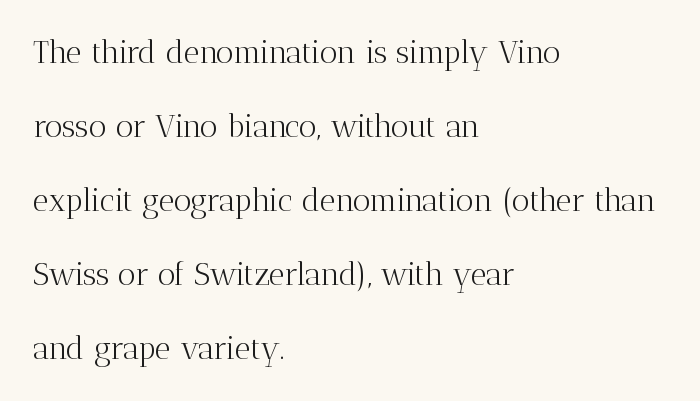
{"serif": "yes", "italic": "no", "bold": "no", "weight": "light", "width": "normal", "stroke_contrast": "medium", "x_height": "medium", "monospaced": "no", "underline": "no", "align": "left", "line_spacing": "loose", "line_spacing_ratio": 2.39, "letter_spacing": "normal", "letter_spacing_em": 0.0, "glyph_px": 31}
